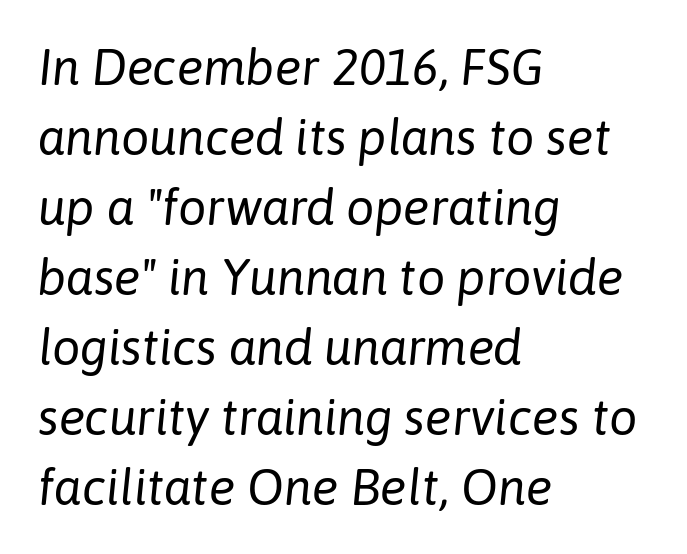
{"italic": "yes", "lean": "right", "slant_degrees": 6, "bold": "no", "weight": "regular", "width": "normal", "stroke_contrast": "low", "x_height": "medium", "monospaced": "no", "underline": "no", "align": "left", "line_spacing": "normal", "line_spacing_ratio": 1.4, "letter_spacing": "normal", "letter_spacing_em": 0.0, "glyph_px": 50}
